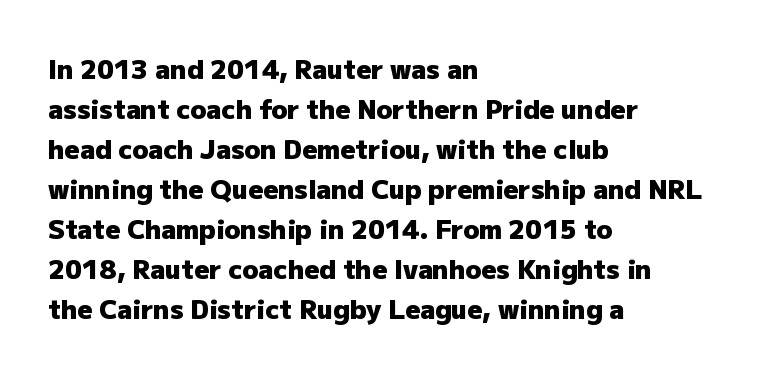
The letterforms sit shoulder to shoulder at normal distance. If you measured baseline to baseline, you'd find a middling distance. The specimen omits any rule beneath the text block's lines. These lines stack with their left ends in a neat column.
